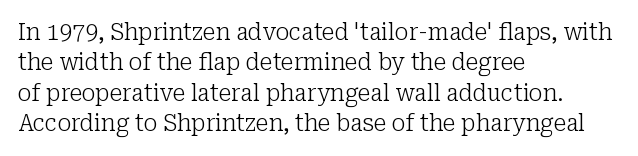
{"italic": "no", "bold": "no", "underline": "no", "align": "left", "line_spacing": "normal", "line_spacing_ratio": 1.32, "letter_spacing": "normal", "letter_spacing_em": 0.0, "glyph_px": 23}
